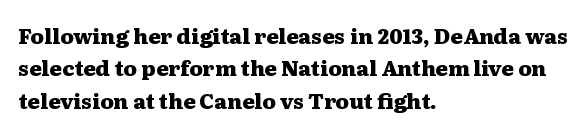
{"italic": "no", "bold": "yes", "underline": "no", "align": "left", "line_spacing": "normal", "line_spacing_ratio": 1.54, "letter_spacing": "normal", "letter_spacing_em": 0.0, "glyph_px": 21}
